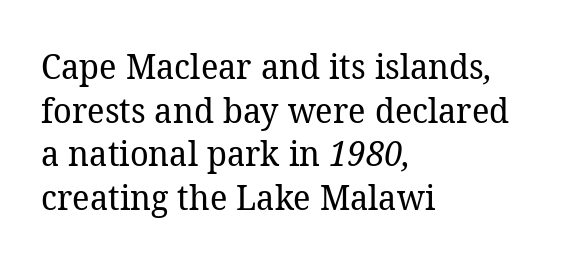
{"serif": "yes", "bold": "no", "weight": "regular", "width": "normal", "stroke_contrast": "low", "x_height": "medium", "monospaced": "no", "underline": "no", "align": "left", "line_spacing": "normal", "line_spacing_ratio": 1.25, "letter_spacing": "normal", "letter_spacing_em": 0.0, "glyph_px": 35}
